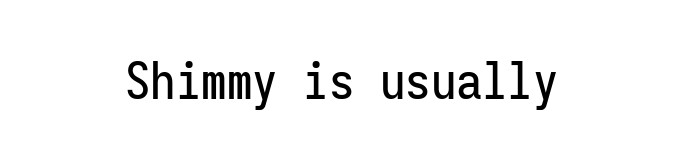
{"serif": "no", "italic": "no", "width": "condensed", "stroke_contrast": "low", "x_height": "medium", "monospaced": "yes", "underline": "no", "align": "center", "letter_spacing": "normal", "letter_spacing_em": 0.0, "glyph_px": 51}
